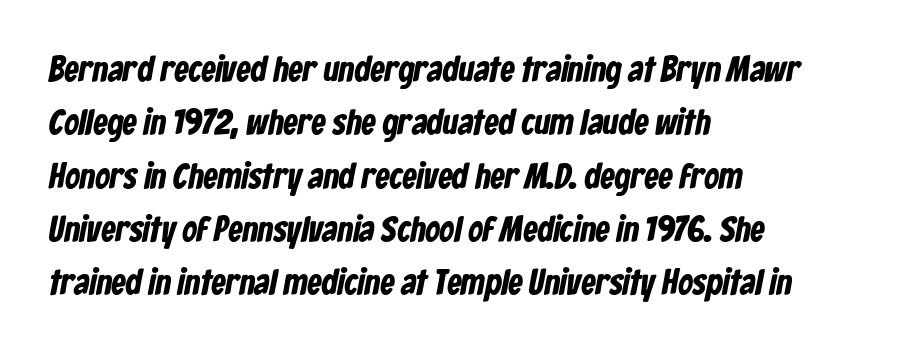
{"serif": "no", "bold": "yes", "weight": "bold", "width": "condensed", "stroke_contrast": "low", "x_height": "medium", "monospaced": "no", "underline": "no", "align": "left", "line_spacing": "normal", "line_spacing_ratio": 1.48, "letter_spacing": "normal", "letter_spacing_em": 0.0, "glyph_px": 36}
